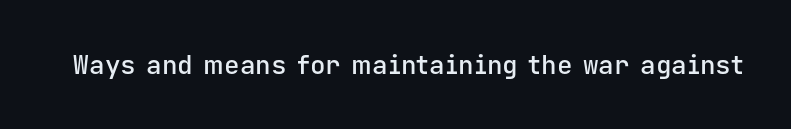
{"italic": "no", "bold": "semi", "underline": "no", "letter_spacing": "normal", "letter_spacing_em": 0.0, "glyph_px": 26}
